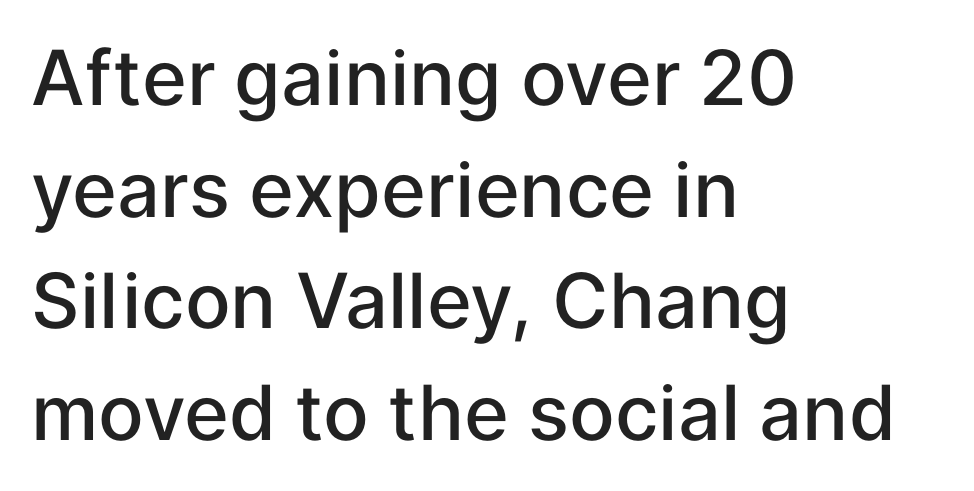
{"serif": "no", "italic": "no", "bold": "semi", "weight": "semibold", "width": "normal", "stroke_contrast": "low", "x_height": "medium", "monospaced": "no", "underline": "no", "align": "left", "line_spacing": "normal", "line_spacing_ratio": 1.47, "letter_spacing": "normal", "letter_spacing_em": 0.0, "glyph_px": 76}
